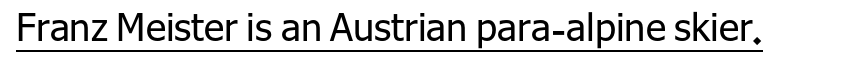
Check the space under the baseline: a stroke is drawn there. The face used here is proportionally spaced, like ordinary book or web type. The specimen reads as upright at a glance. The font is comparable to plain body text, perhaps lighter. The passage shown has conventional tracking throughout. Look at the bottom of the vertical strokes: they stop flat, with no serifs.
